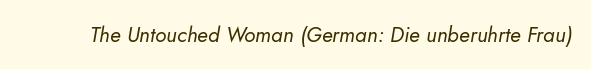
The image shows 21 px text type, italic (leaning right); set normal letter spacing, not underlined.
